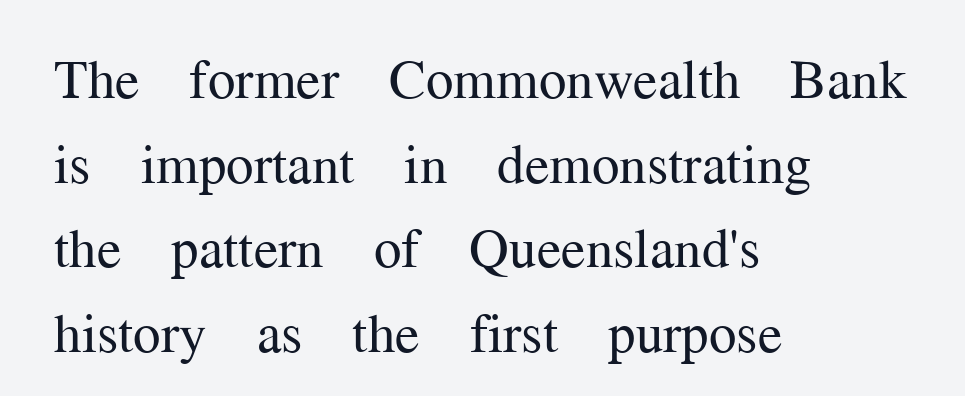
{"serif": "yes", "italic": "no", "bold": "no", "weight": "regular", "width": "normal", "stroke_contrast": "medium", "x_height": "medium", "monospaced": "no", "underline": "no", "align": "left", "line_spacing": "normal", "line_spacing_ratio": 1.54, "letter_spacing": "normal", "letter_spacing_em": 0.0, "glyph_px": 55}
